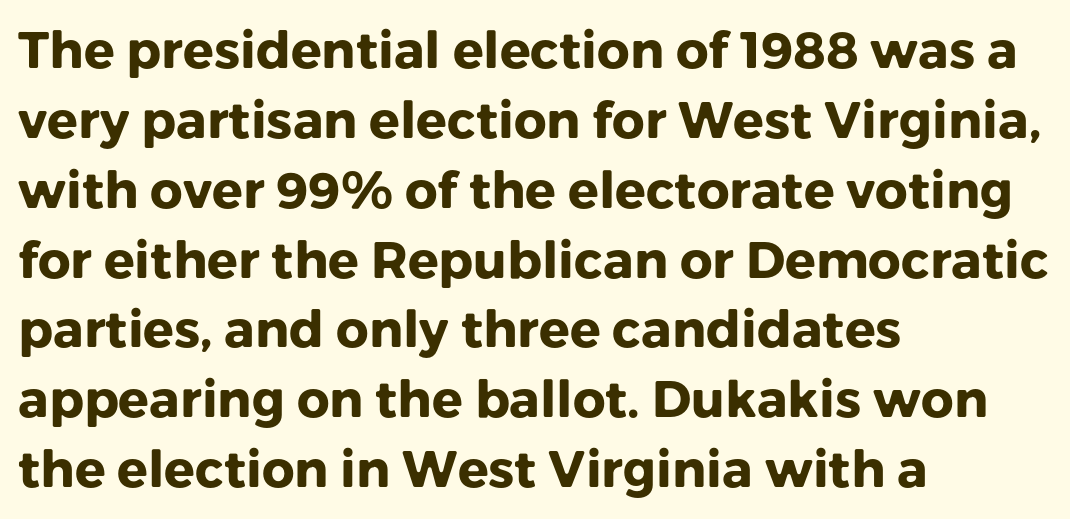
Q: Is the text bold? A: Yes.
Q: Is the text italic (slanted)? A: No, it is upright.
Q: Is the typeface a serif or a sans-serif typeface? A: Sans-serif.
Q: Is the text underlined? A: No.
Q: How is the paragraph aligned? A: Left-aligned.
Q: Is the spacing between letters normal or unusually wide? A: Normal.
Q: Is the spacing between lines tight, normal or loose? A: Normal.
Q: Width (condensed, normal, or wide)? A: Normal.
Q: Stroke contrast? A: Low.
Q: x-height? A: Medium.
Q: Monospaced? A: No.
